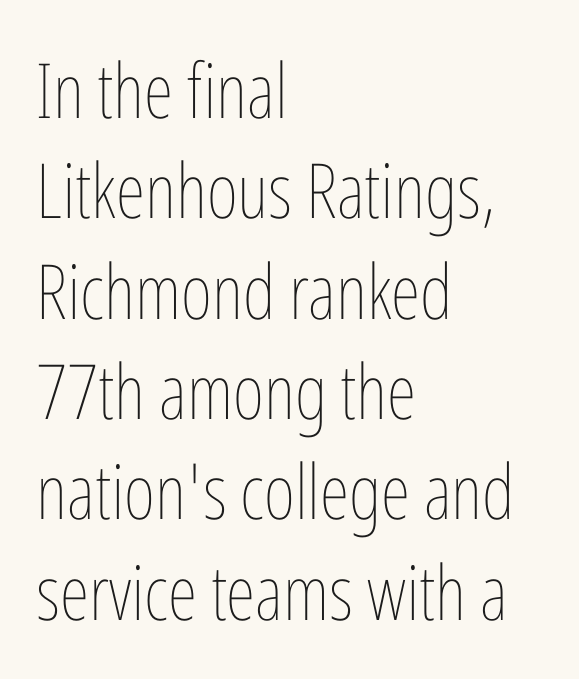
{"italic": "no", "bold": "no", "weight": "thin", "width": "condensed", "stroke_contrast": "low", "x_height": "medium", "monospaced": "no", "underline": "no", "align": "left", "line_spacing": "normal", "line_spacing_ratio": 1.32, "letter_spacing": "normal", "letter_spacing_em": 0.0, "glyph_px": 76}
